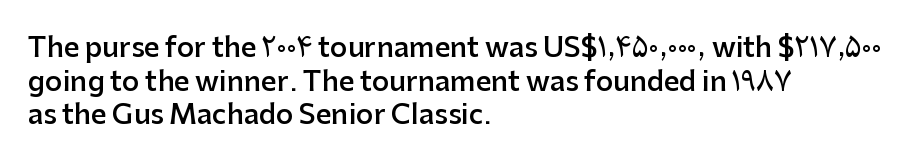
Does the copy run flush right? No — it runs flush left. The passage shown has conventional tracking throughout. Compared with an ordinary text face, these strokes are moderately heavier — a semibold. Unlike italic type, these characters show no tilt at all. No word sits above an underline.
